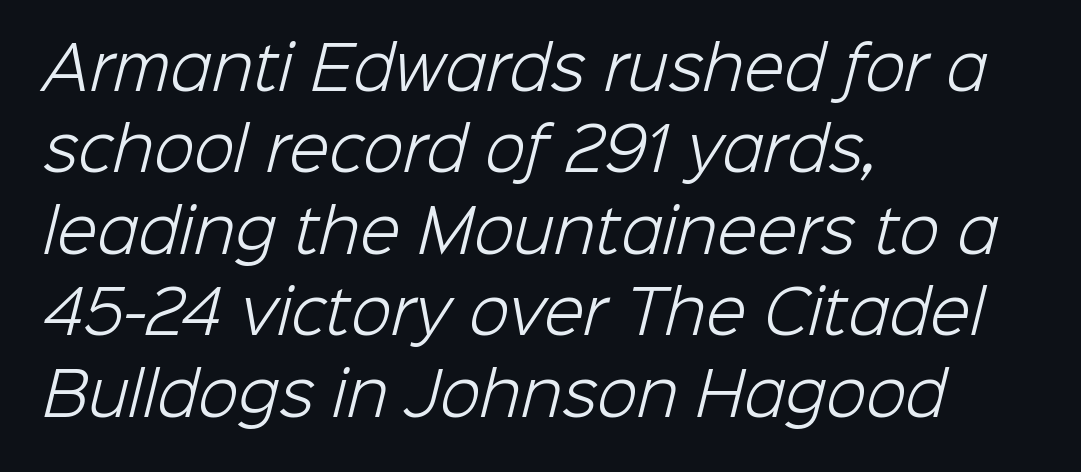
The image shows 59 px light sans-serif type; set left-aligned, normal line spacing (1.38x), normal letter spacing, not underlined; low stroke contrast and a medium x-height.
